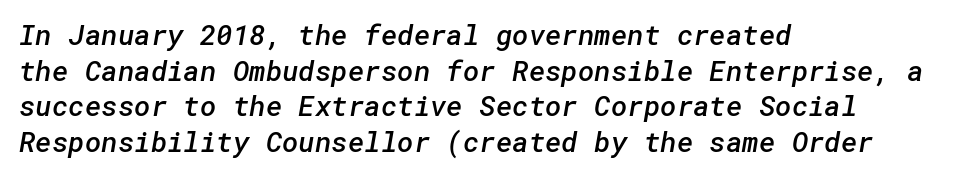
Line beginnings align vertically; line endings do not. Tracking here is standard; glyphs follow each other at the usual distance. Summary of weight: moderately heavy, a semibold. Regarding leading, the lines here are spaced in the standard way. No word sits above an underline.
